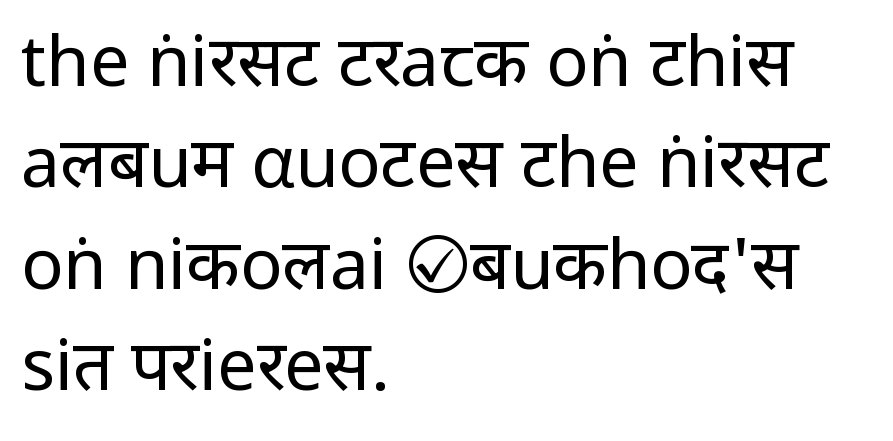
{"serif": "no", "italic": "no", "bold": "no", "weight": "regular", "width": "condensed", "stroke_contrast": "low", "x_height": "large", "monospaced": "no", "underline": "no", "align": "left", "line_spacing": "normal", "line_spacing_ratio": 1.45, "letter_spacing": "normal", "letter_spacing_em": 0.0, "glyph_px": 70}
